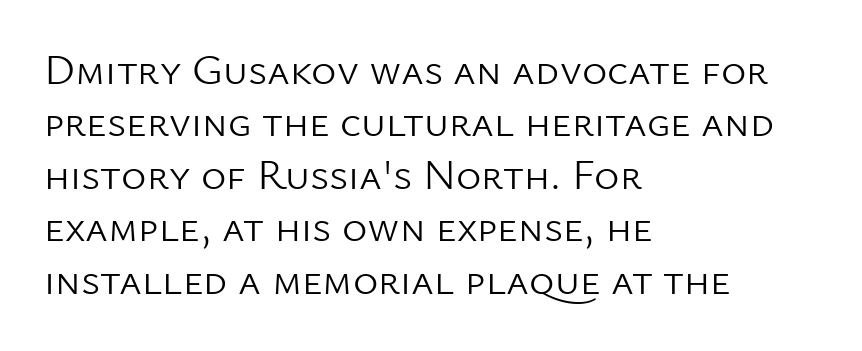
Is the type heavy? It reads as light-to-regular instead. Nothing sits at the stroke ends, so this counts as sans-serif. Default kerning and tracking; the words read as compact shapes. Every row of glyphs begins at an identical x-position on the left.
